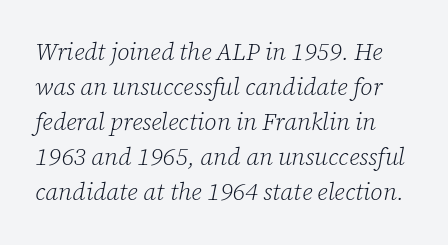
A quiet, ordinary-to-light weight characterises the typeface. In terms of leading, this rendering sits right in the middle. Only glyphs here, with clear space below each row. Notice how the stems are inclined rather than vertical — that's the hallmark of italics.
